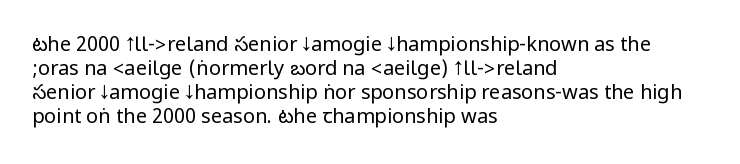
The image shows 20 px text type, upright; set left-aligned, line spacing 1.2x, normal letter spacing, not underlined.
